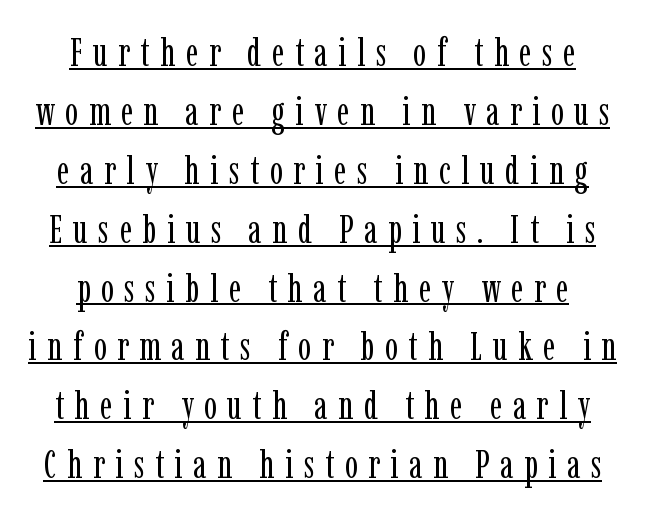
Q: Is the text bold? A: No.
Q: Is the text italic (slanted)? A: No, it is upright.
Q: Is the typeface a serif or a sans-serif typeface? A: Serif.
Q: Is the text underlined? A: Yes.
Q: Is the spacing between letters normal or unusually wide? A: Unusually wide.
Q: Is the spacing between lines tight, normal or loose? A: Normal.
Q: Width (condensed, normal, or wide)? A: Condensed.
Q: Stroke contrast? A: Low.
Q: x-height? A: Medium.
Q: Monospaced? A: No.
